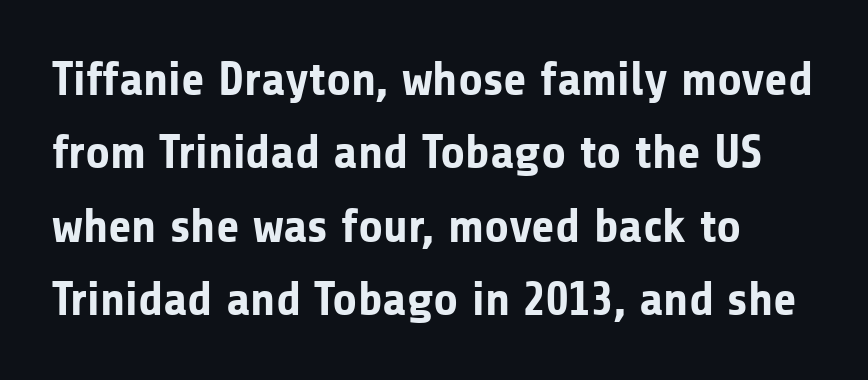
{"serif": "no", "italic": "no", "bold": "yes", "weight": "bold", "width": "normal", "stroke_contrast": "low", "x_height": "medium", "monospaced": "no", "underline": "no", "line_spacing": "normal", "line_spacing_ratio": 1.53, "letter_spacing": "normal", "letter_spacing_em": 0.0, "glyph_px": 48}
